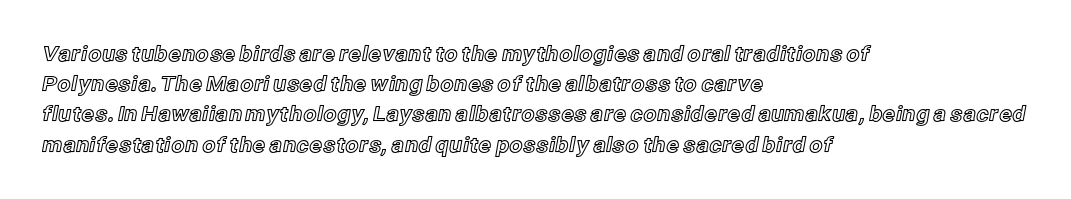
The image shows 21 px text type; set left-aligned, normal line spacing (1.44x), normal letter spacing, not underlined.
